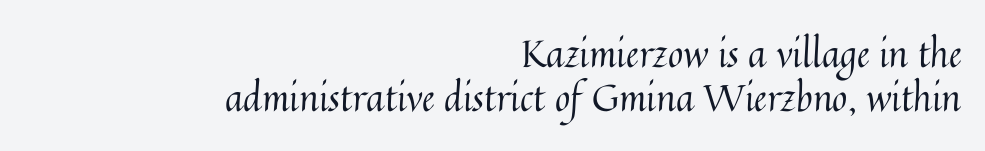
{"bold": "no", "weight": "regular", "width": "normal", "stroke_contrast": "medium", "x_height": "medium", "monospaced": "no", "underline": "no", "align": "right", "line_spacing_ratio": 1.19, "letter_spacing": "normal", "letter_spacing_em": 0.0, "glyph_px": 37}
